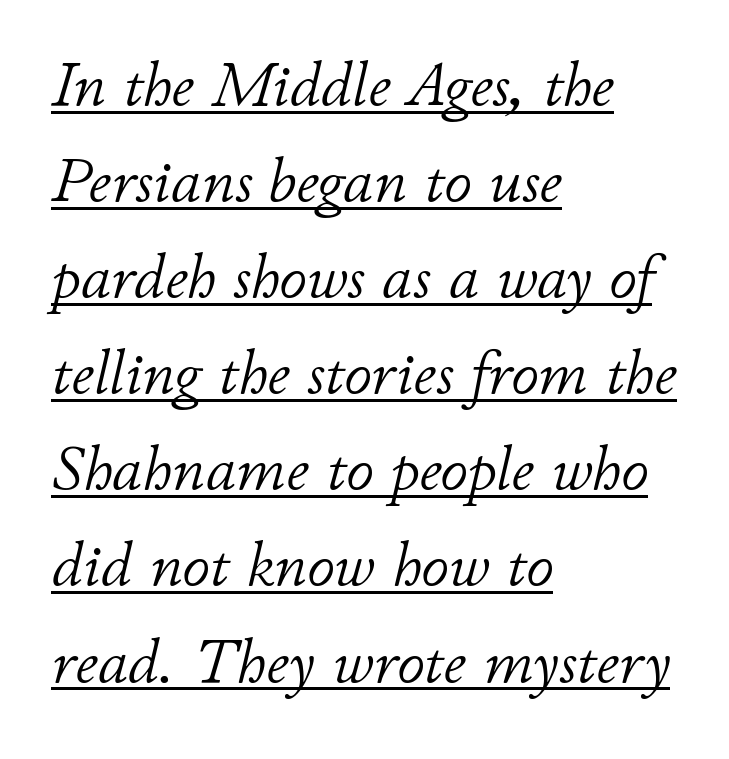
The image shows 62 px light type, italic (leaning right); set left-aligned, normal line spacing (1.55x), normal letter spacing, underlined; low stroke contrast and a small x-height.
